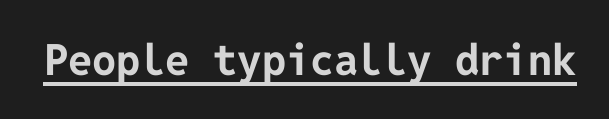
Q: Is the text bold? A: Yes.
Q: Is the text italic (slanted)? A: No, it is upright.
Q: Is the typeface a serif or a sans-serif typeface? A: Sans-serif.
Q: Is the text underlined? A: Yes.
Q: Is the spacing between letters normal or unusually wide? A: Normal.
Q: Width (condensed, normal, or wide)? A: Normal.
Q: Stroke contrast? A: Low.
Q: x-height? A: Medium.
